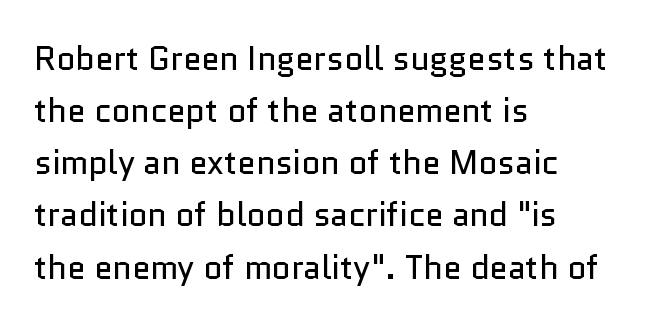
Q: Is the text bold? A: No.
Q: Is the text italic (slanted)? A: No, it is upright.
Q: Is the typeface a serif or a sans-serif typeface? A: Sans-serif.
Q: Is the text underlined? A: No.
Q: How is the paragraph aligned? A: Left-aligned.
Q: Is the spacing between letters normal or unusually wide? A: Normal.
Q: Is the spacing between lines tight, normal or loose? A: Normal.
Q: Width (condensed, normal, or wide)? A: Normal.
Q: Stroke contrast? A: Low.
Q: x-height? A: Medium.
Q: Monospaced? A: No.
